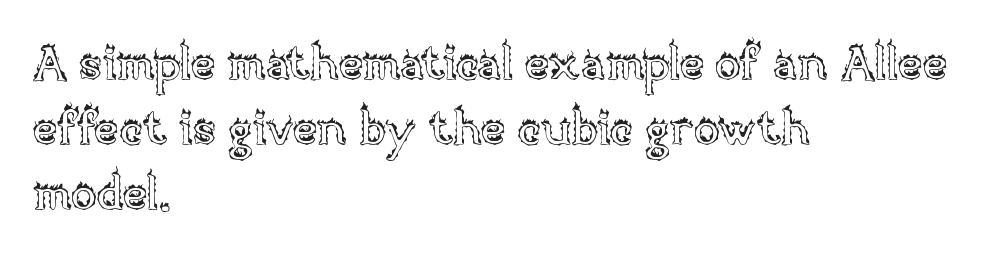
The image shows 47 px text type, upright; set left-aligned, normal line spacing (1.38x), normal letter spacing, not underlined; a large x-height.
